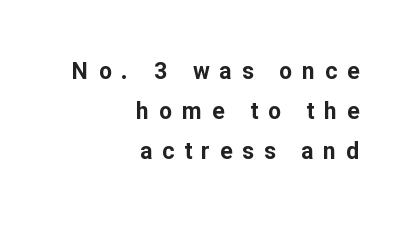
{"italic": "no", "bold": "yes", "underline": "no", "align": "right", "line_spacing_ratio": 1.75, "letter_spacing": "wide", "letter_spacing_em": 0.43, "glyph_px": 23}
